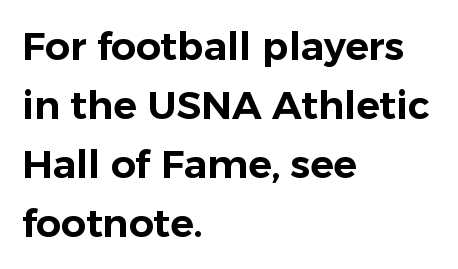
Glyph-to-glyph distance matches everyday printed text. The ragged edge is on the right, which tells us the setting is flush left. If you drew a line through each stem, it would be perfectly vertical. Serif or sans? Sans — the stroke terminals are bare. Here the designer chose a conventional face with non-uniform glyph widths.
